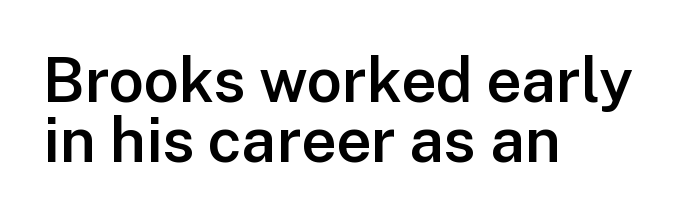
Q: Is the text bold? A: Semi-bold.
Q: Is the text italic (slanted)? A: No, it is upright.
Q: Is the typeface a serif or a sans-serif typeface? A: Sans-serif.
Q: Is the text underlined? A: No.
Q: How is the paragraph aligned? A: Left-aligned.
Q: Is the spacing between letters normal or unusually wide? A: Normal.
Q: Is the spacing between lines tight, normal or loose? A: Tight.
Q: Width (condensed, normal, or wide)? A: Normal.
Q: Stroke contrast? A: Low.
Q: x-height? A: Medium.
Q: Monospaced? A: No.
